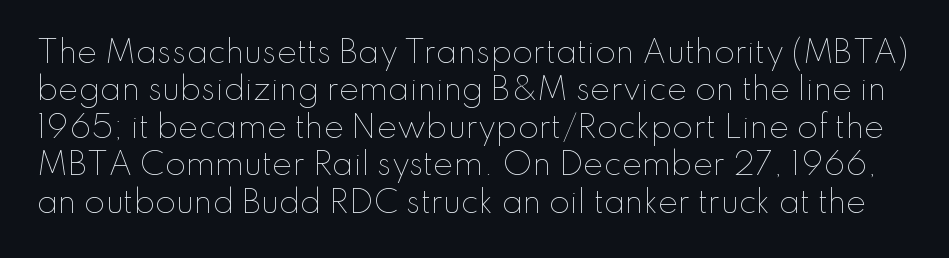
Q: Is the text bold? A: No.
Q: Is the text italic (slanted)? A: No, it is upright.
Q: Is the text underlined? A: No.
Q: Is the spacing between letters normal or unusually wide? A: Normal.
Q: Is the spacing between lines tight, normal or loose? A: Normal.
Q: Width (condensed, normal, or wide)? A: Normal.
Q: Stroke contrast? A: Low.
Q: x-height? A: Small.
Q: Monospaced? A: No.
